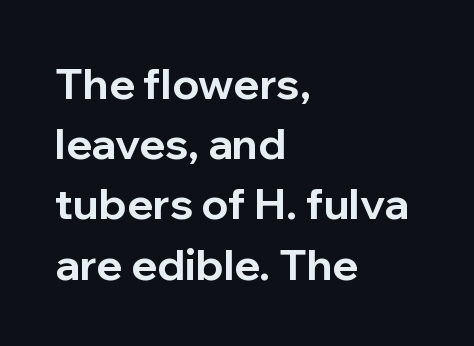
{"serif": "no", "italic": "no", "bold": "yes", "weight": "bold", "width": "normal", "stroke_contrast": "low", "x_height": "medium", "monospaced": "no", "underline": "no", "align": "left", "line_spacing": "normal", "line_spacing_ratio": 1.4, "letter_spacing": "normal", "letter_spacing_em": 0.0, "glyph_px": 43}
